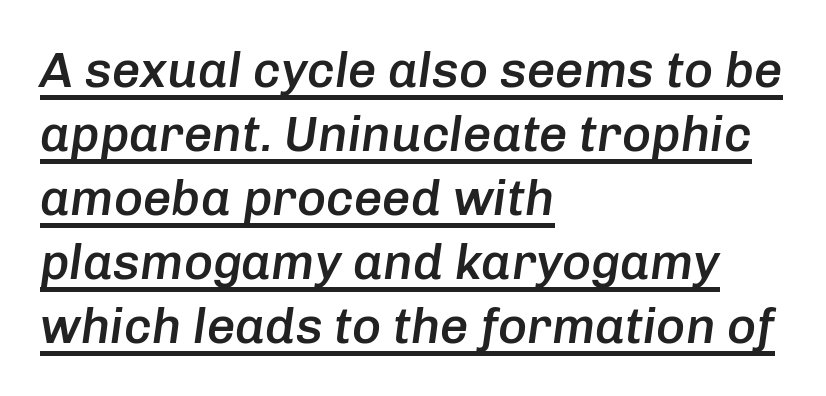
Q: Is the text bold? A: Semi-bold.
Q: Is the text italic (slanted)? A: Yes, it leans right by about 8 degrees.
Q: Is the text underlined? A: Yes.
Q: How is the paragraph aligned? A: Left-aligned.
Q: Is the spacing between letters normal or unusually wide? A: Normal.
Q: Is the spacing between lines tight, normal or loose? A: Normal.
Q: Width (condensed, normal, or wide)? A: Normal.
Q: Stroke contrast? A: Low.
Q: x-height? A: Medium.
Q: Monospaced? A: No.
